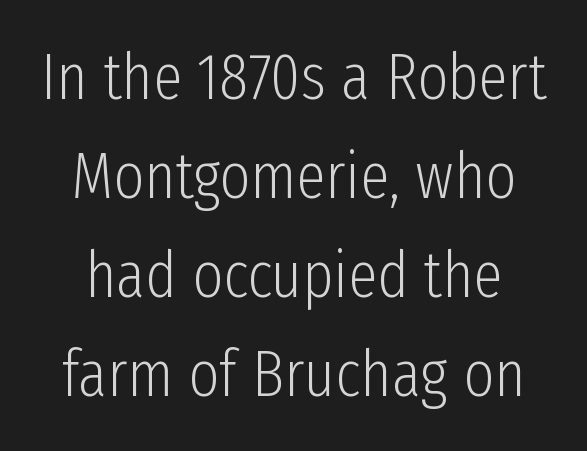
The image shows 66 px light, condensed sans-serif type, upright; set normal line spacing (1.5x), normal letter spacing, not underlined; low stroke contrast and a medium x-height.
